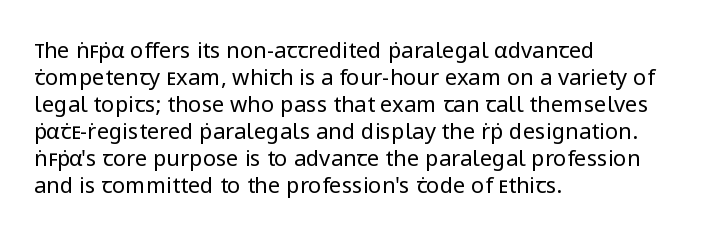
Q: Is the text bold? A: No.
Q: Is the text italic (slanted)? A: No, it is upright.
Q: Is the text underlined? A: No.
Q: How is the paragraph aligned? A: Left-aligned.
Q: Is the spacing between letters normal or unusually wide? A: Normal.
